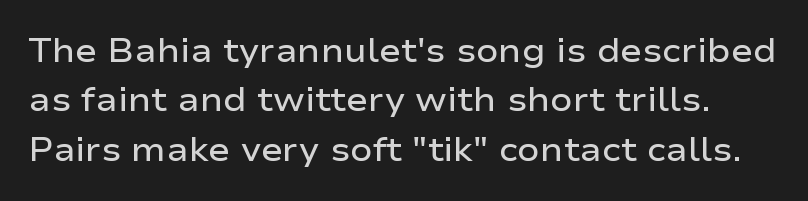
{"serif": "no", "italic": "no", "bold": "semi", "weight": "semibold", "width": "wide", "stroke_contrast": "low", "x_height": "medium", "monospaced": "no", "underline": "no", "line_spacing": "normal", "line_spacing_ratio": 1.5, "letter_spacing": "normal", "letter_spacing_em": 0.0, "glyph_px": 33}
